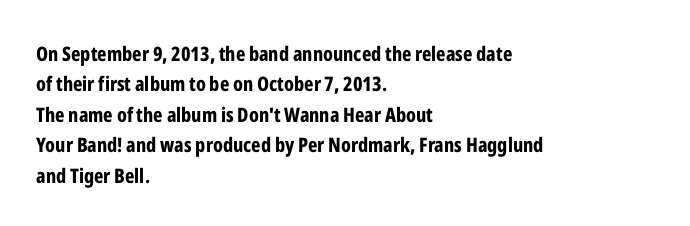
Heavy, bold letterforms. The rendering anchors every line to the left-hand side. The line-height multiplier appears to be the usual default. Style check: upright. There is no visible air inserted between adjacent glyphs. Descenders hang freely into open space.
